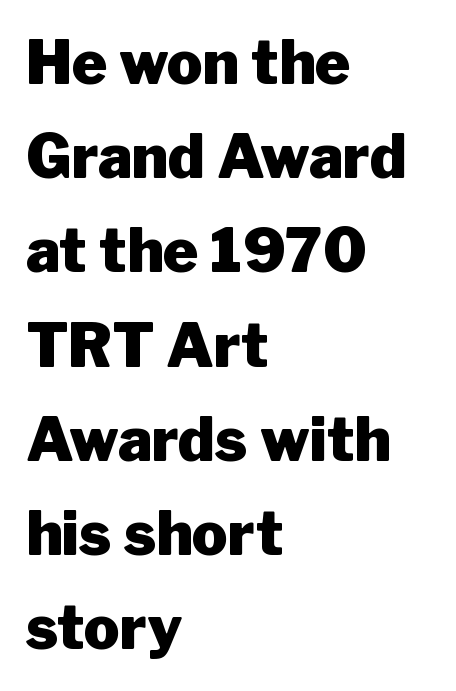
{"serif": "no", "italic": "no", "bold": "yes", "weight": "heavy", "width": "normal", "stroke_contrast": "low", "x_height": "medium", "monospaced": "no", "underline": "no", "align": "left", "line_spacing": "normal", "line_spacing_ratio": 1.57, "letter_spacing": "normal", "letter_spacing_em": 0.0, "glyph_px": 60}
